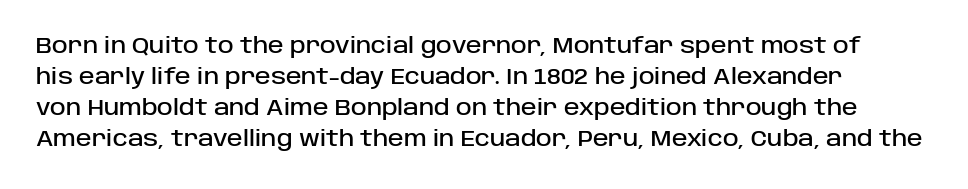
Ascenders rise straight up at ninety degrees. The rendering keeps characters at their native spacing. Regarding leading, the lines here are spaced in the standard way. Just letters on the line, the space beneath them empty.
